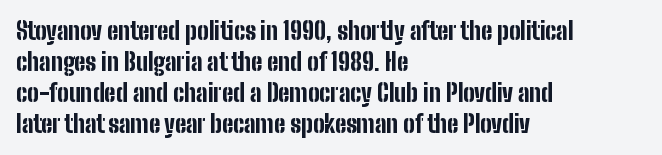
The image shows 24 px bold type, upright; set left-aligned, normal line spacing (1.29x), normal letter spacing, not underlined.
